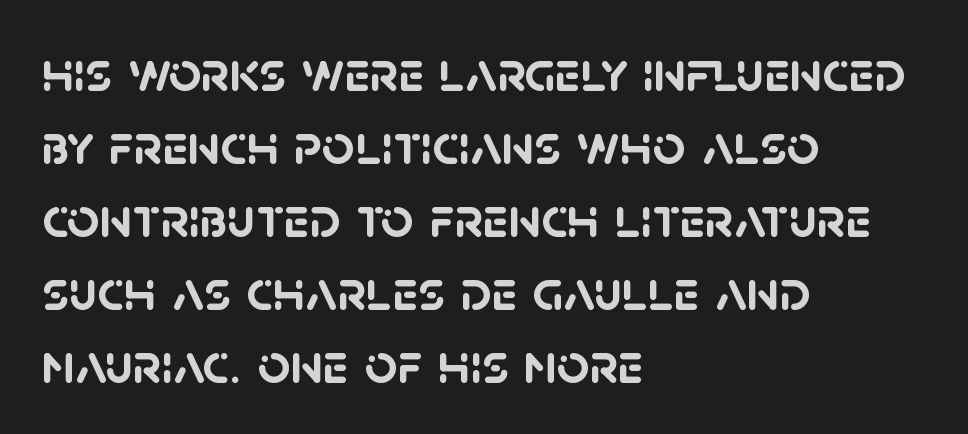
{"serif": "no", "bold": "yes", "weight": "semibold", "width": "normal", "stroke_contrast": "low", "x_height": "large", "monospaced": "no", "underline": "no", "align": "left", "line_spacing": "normal", "line_spacing_ratio": 1.28, "letter_spacing": "normal", "letter_spacing_em": 0.0, "glyph_px": 57}
